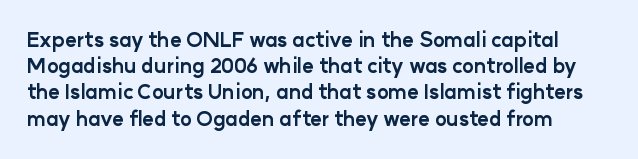
Q: Is the text bold? A: Yes.
Q: Is the text italic (slanted)? A: No, it is upright.
Q: Is the text underlined? A: No.
Q: Is the spacing between letters normal or unusually wide? A: Normal.
Q: Is the spacing between lines tight, normal or loose? A: Normal.
